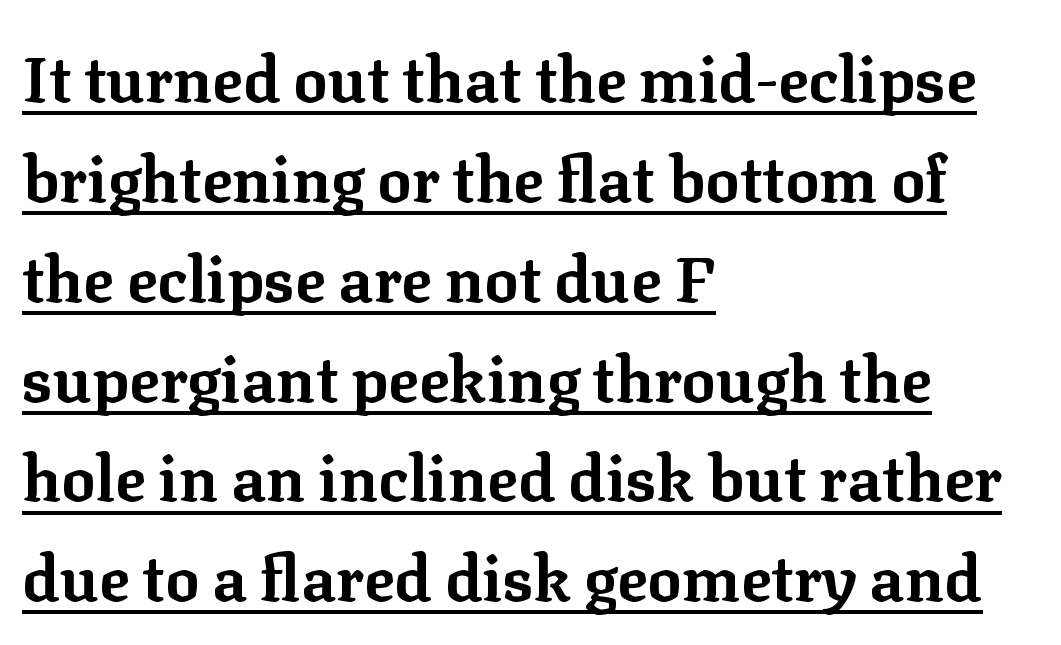
{"serif": "yes", "italic": "no", "bold": "yes", "weight": "bold", "width": "normal", "stroke_contrast": "low", "x_height": "medium", "monospaced": "no", "underline": "yes", "align": "left", "line_spacing": "normal", "line_spacing_ratio": 1.56, "letter_spacing": "normal", "letter_spacing_em": 0.0, "glyph_px": 64}
